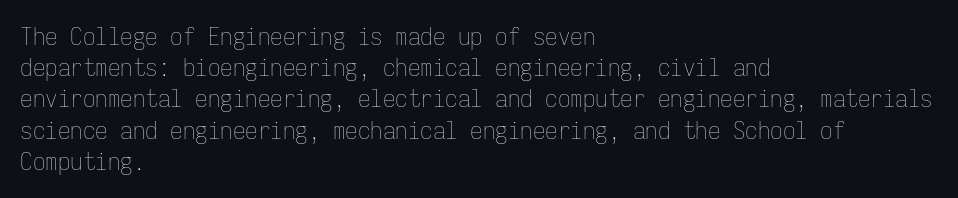
{"italic": "no", "bold": "no", "underline": "no", "align": "left", "line_spacing": "normal", "line_spacing_ratio": 1.25, "letter_spacing": "normal", "letter_spacing_em": 0.0, "glyph_px": 25}
